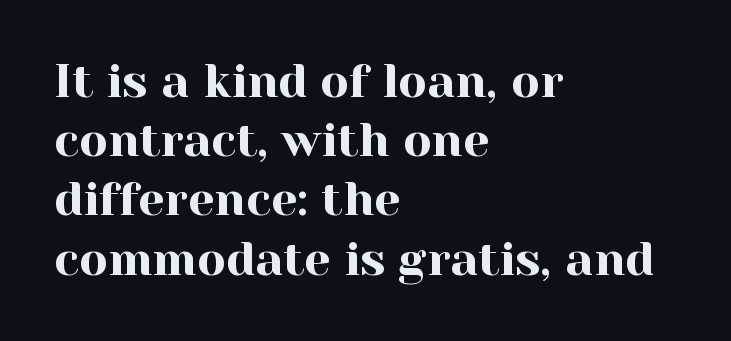
The image shows 47 px serif type, upright; set left-aligned, normal line spacing (1.26x), normal letter spacing, not underlined; a medium x-height.
